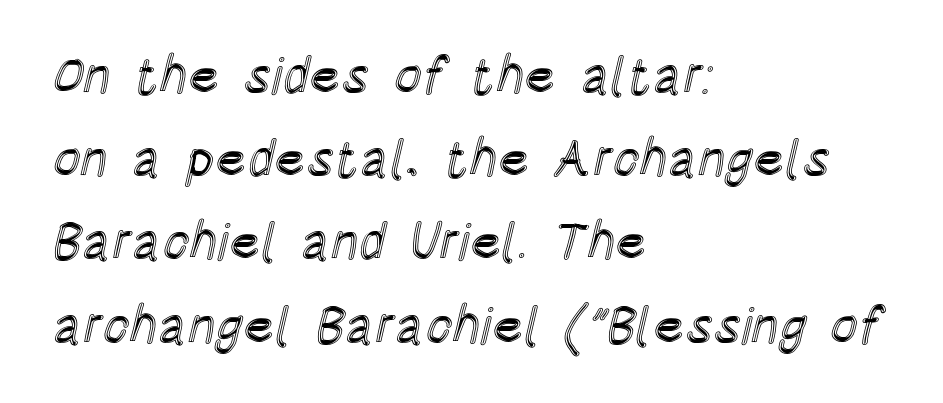
Descender tails drop into unmarked territory. Every row of glyphs begins at an identical x-position on the left. Note the varied advance widths — an 'i' is clearly narrower than an 'm'.
